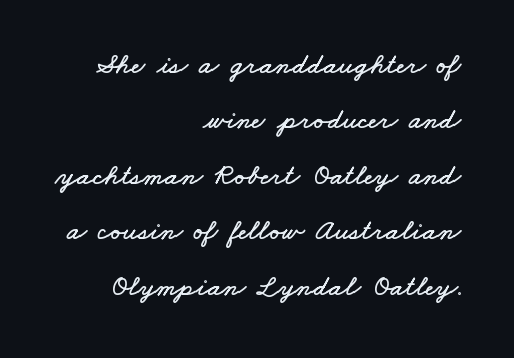
Q: Is the text underlined? A: No.
Q: How is the paragraph aligned? A: Right-aligned.
Q: Is the spacing between letters normal or unusually wide? A: Normal.
Q: Is the spacing between lines tight, normal or loose? A: Loose.
Q: Width (condensed, normal, or wide)? A: Wide.
Q: Stroke contrast? A: Low.
Q: x-height? A: Small.
Q: Monospaced? A: No.
